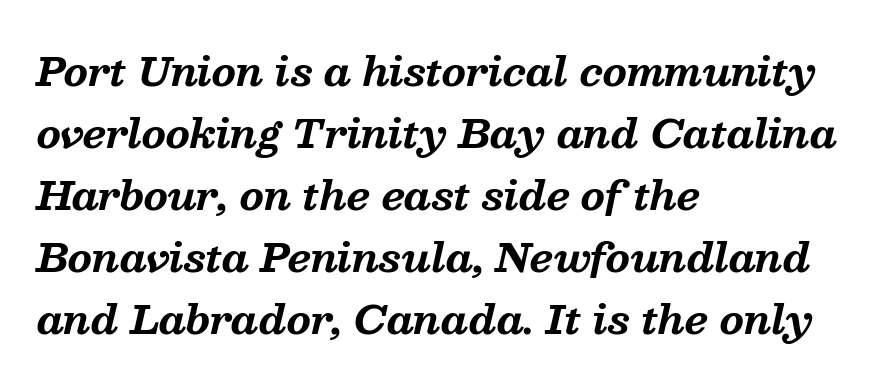
{"serif": "yes", "italic": "yes", "lean": "right", "slant_degrees": 13, "bold": "yes", "weight": "bold", "width": "normal", "stroke_contrast": "medium", "x_height": "medium", "monospaced": "no", "underline": "no", "align": "left", "line_spacing": "normal", "line_spacing_ratio": 1.59, "letter_spacing": "normal", "letter_spacing_em": 0.0, "glyph_px": 39}
